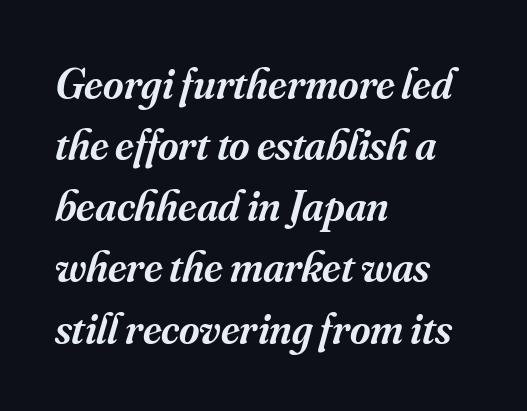
Q: Is the text bold? A: Semi-bold.
Q: Is the text italic (slanted)? A: Yes, it leans right by about 16 degrees.
Q: Is the typeface a serif or a sans-serif typeface? A: Serif.
Q: Is the text underlined? A: No.
Q: How is the paragraph aligned? A: Left-aligned.
Q: Is the spacing between letters normal or unusually wide? A: Normal.
Q: Is the spacing between lines tight, normal or loose? A: Normal.
Q: Width (condensed, normal, or wide)? A: Normal.
Q: Stroke contrast? A: Medium.
Q: x-height? A: Small.
Q: Monospaced? A: No.
